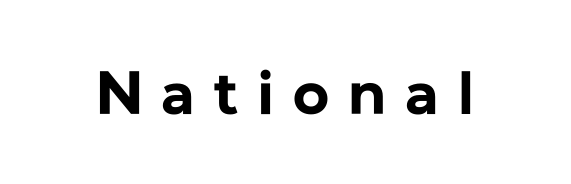
Q: Is the text bold? A: Yes.
Q: Is the text italic (slanted)? A: No, it is upright.
Q: Is the typeface a serif or a sans-serif typeface? A: Sans-serif.
Q: Is the text underlined? A: No.
Q: Is the spacing between letters normal or unusually wide? A: Unusually wide.
Q: Width (condensed, normal, or wide)? A: Normal.
Q: Stroke contrast? A: Low.
Q: x-height? A: Medium.
Q: Monospaced? A: No.
